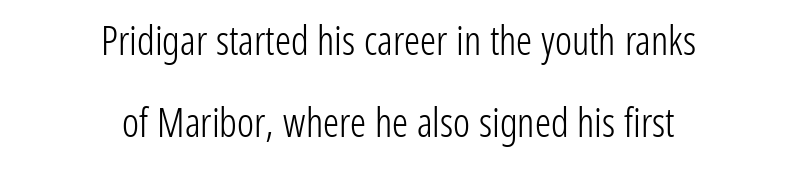
Q: Is the text bold? A: No.
Q: Is the text italic (slanted)? A: No, it is upright.
Q: Is the typeface a serif or a sans-serif typeface? A: Sans-serif.
Q: Is the text underlined? A: No.
Q: How is the paragraph aligned? A: Centered.
Q: Is the spacing between letters normal or unusually wide? A: Normal.
Q: Is the spacing between lines tight, normal or loose? A: Loose.
Q: Width (condensed, normal, or wide)? A: Condensed.
Q: Stroke contrast? A: Low.
Q: x-height? A: Medium.
Q: Monospaced? A: No.
